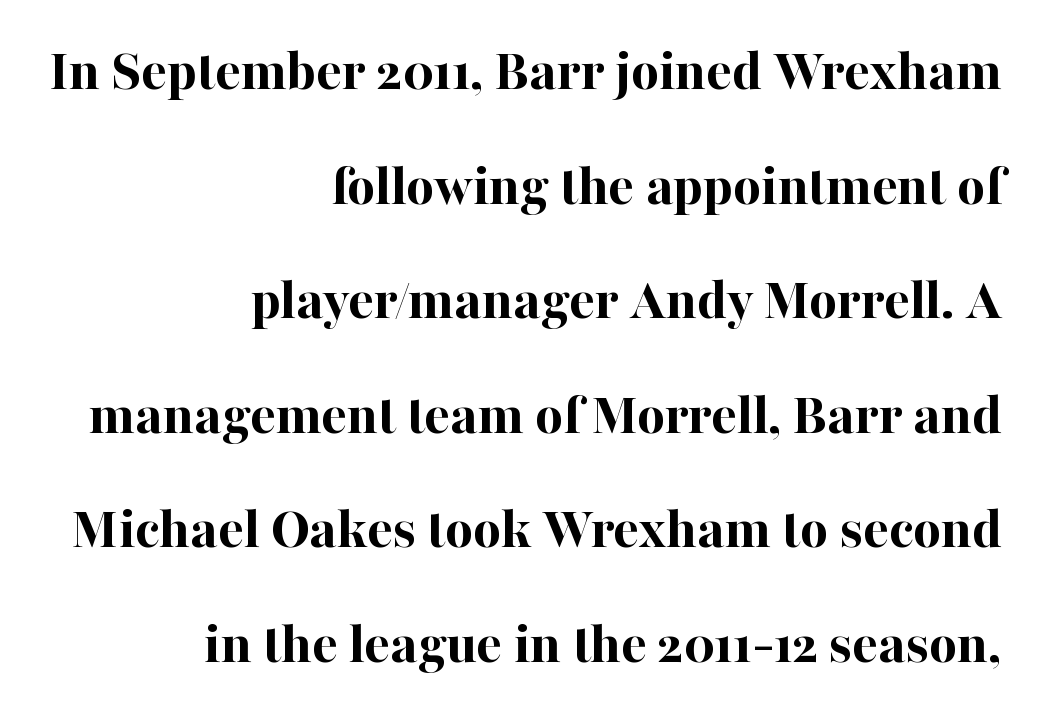
The letters stand straight up with perfectly vertical stems. Words float on clear page, feet unadorned. This rendering leaves character spacing at its baseline value. Varying glyph widths throughout — classic text-font behaviour. Quick note: interline space is abundant. Yep, those are serifs on the letters.
